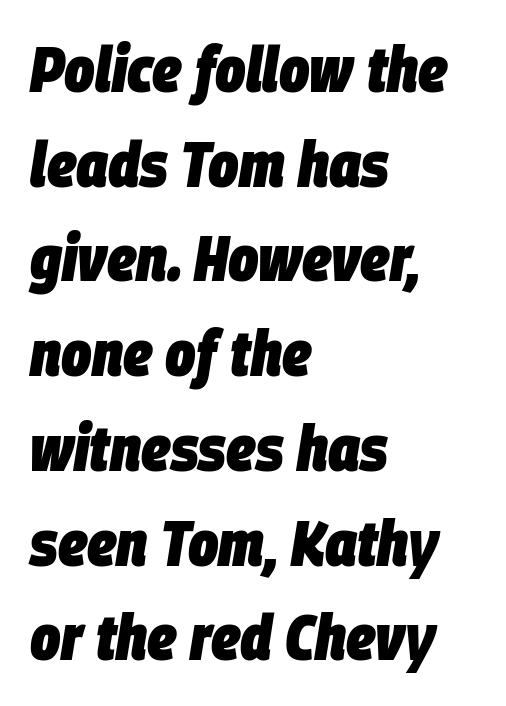
The image shows 64 px heavy, condensed type, italic (leaning right); set left-aligned, normal line spacing (1.48x), normal letter spacing, not underlined; low stroke contrast and a large x-height.
